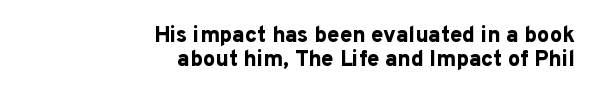
The image shows 22 px bold type, upright; set right-aligned, tight line spacing (1.08x), normal letter spacing, not underlined.
